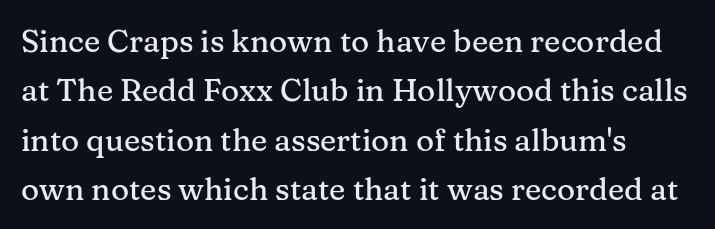
The image shows 31 px serif type, upright; set left-aligned, normal line spacing (1.59x), normal letter spacing, not underlined; medium stroke contrast and a medium x-height.
